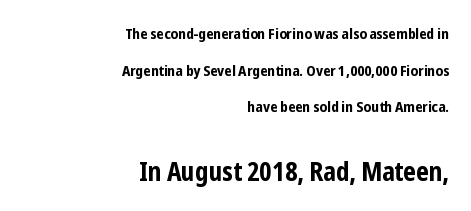
{"italic": "no", "bold": "yes", "underline": "no", "align": "right", "line_spacing": "loose", "line_spacing_ratio": 2.44, "letter_spacing": "normal", "letter_spacing_em": 0.0, "larger_block": "second", "size_ratio": 1.73, "glyph_px": 26}
